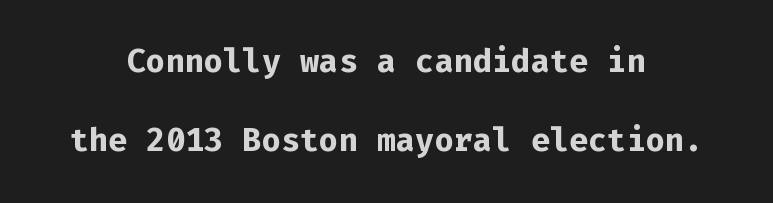
The image shows 32 px bold sans-serif type, upright, monospaced; set centered, loose line spacing (2.47x), normal letter spacing, not underlined; low stroke contrast and a medium x-height.
